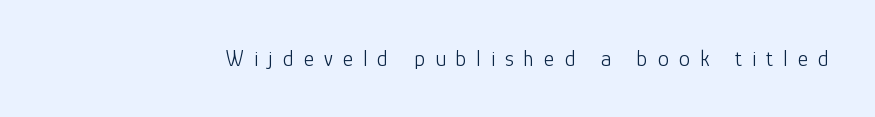
{"italic": "no", "bold": "no", "underline": "no", "letter_spacing": "wide", "letter_spacing_em": 0.46, "glyph_px": 22}
